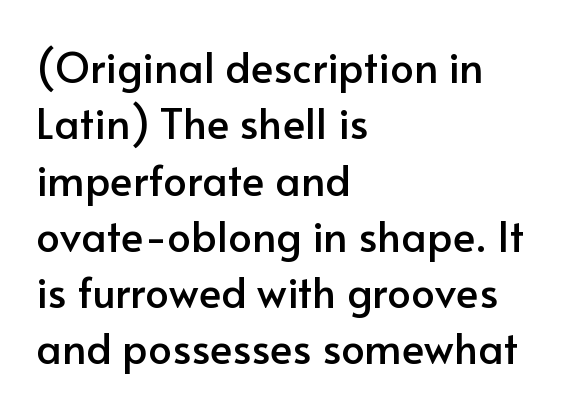
{"serif": "no", "italic": "no", "width": "normal", "stroke_contrast": "low", "x_height": "small", "monospaced": "no", "underline": "no", "align": "left", "line_spacing": "normal", "line_spacing_ratio": 1.34, "letter_spacing": "normal", "letter_spacing_em": 0.0, "glyph_px": 42}
